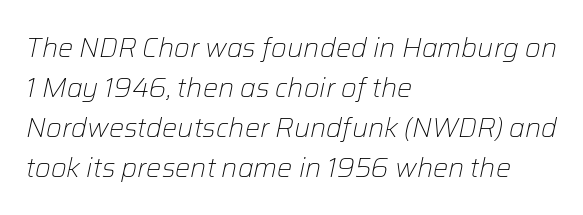
Tracking value appears to be zero — textbook default spacing. No letter is thick-stroked: the sample isn't bold. The passage shown leans; its letterforms are oblique. Every row of glyphs begins at an identical x-position on the left.
